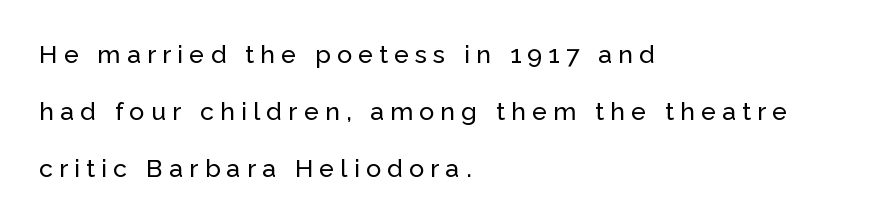
Q: Is the text italic (slanted)? A: No, it is upright.
Q: Is the text underlined? A: No.
Q: How is the paragraph aligned? A: Left-aligned.
Q: Is the spacing between letters normal or unusually wide? A: Unusually wide.
Q: Is the spacing between lines tight, normal or loose? A: Loose.
